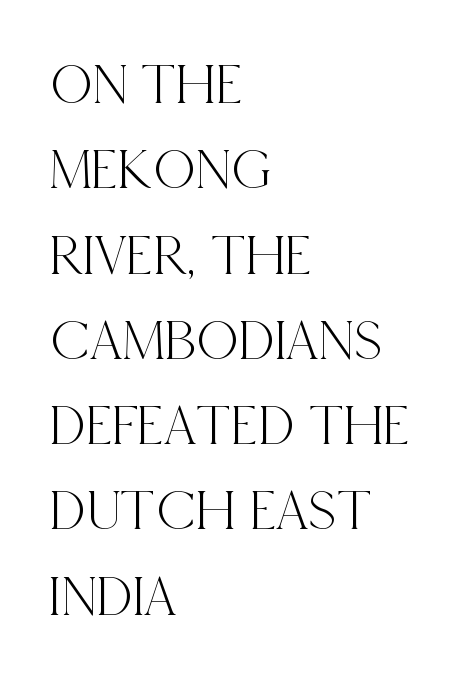
The image shows 58 px condensed serif type, upright; set left-aligned, normal line spacing (1.47x), normal letter spacing, not underlined; a large x-height.
